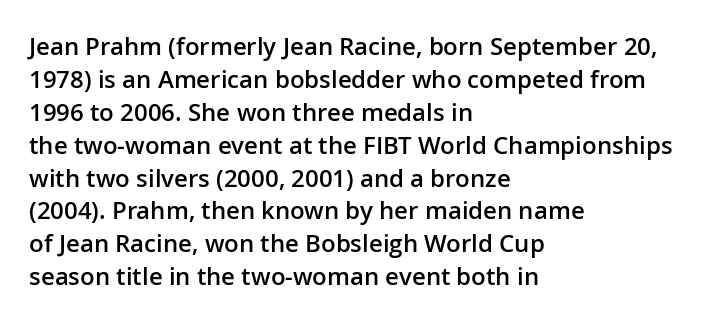
Leading: standard. The passage shown is semibold, sitting just below true bold. Descenders are the only things crossing below the line. Inter-character spacing is left at the font's built-in metrics. Notice how the stems are strictly vertical — no italics here.
